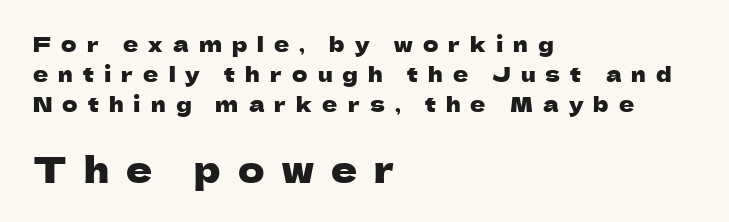
If you measured baseline to baseline, you'd find a middling distance. The characters display no serif detailing; their extremities are plain. The rendering enlarges the type as you move from the upper chunk to the lower. Short note: letters widely spaced. Leftover space on each line is placed entirely after the last word.
